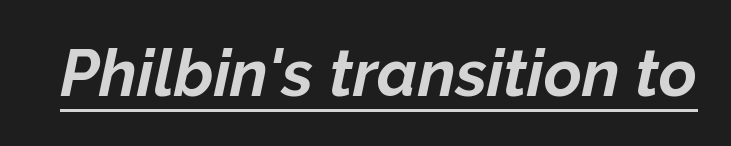
{"italic": "yes", "lean": "right", "slant_degrees": 12, "bold": "yes", "weight": "bold", "width": "normal", "stroke_contrast": "low", "x_height": "medium", "monospaced": "no", "underline": "yes", "letter_spacing": "normal", "letter_spacing_em": 0.0, "glyph_px": 65}
